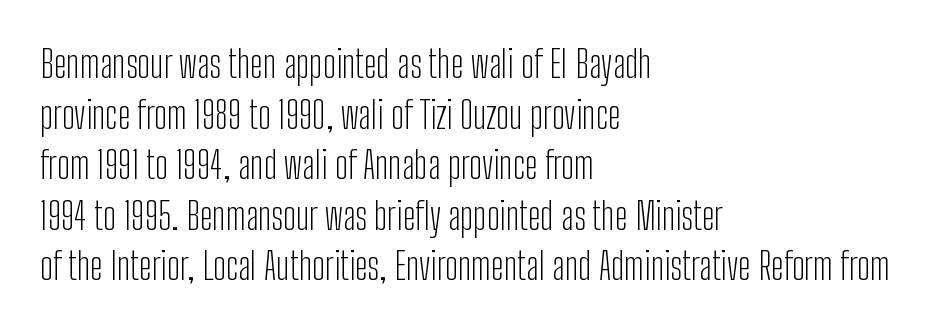
The image shows 38 px light, condensed sans-serif type, upright; set left-aligned, normal line spacing (1.33x), normal letter spacing, not underlined; low stroke contrast and a medium x-height.
